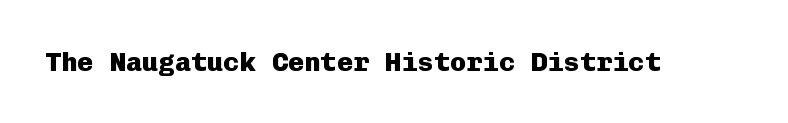
The image shows 27 px bold type, upright; set normal letter spacing, not underlined.
